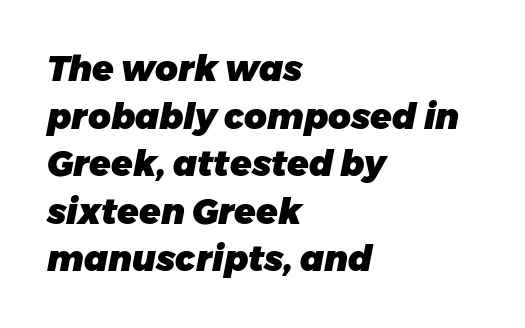
Q: Is the text bold? A: Yes.
Q: Is the text italic (slanted)? A: Yes, it leans right by about 11 degrees.
Q: Is the text underlined? A: No.
Q: How is the paragraph aligned? A: Left-aligned.
Q: Is the spacing between letters normal or unusually wide? A: Normal.
Q: Is the spacing between lines tight, normal or loose? A: Normal.
Q: Width (condensed, normal, or wide)? A: Normal.
Q: Stroke contrast? A: Low.
Q: x-height? A: Medium.
Q: Monospaced? A: No.
